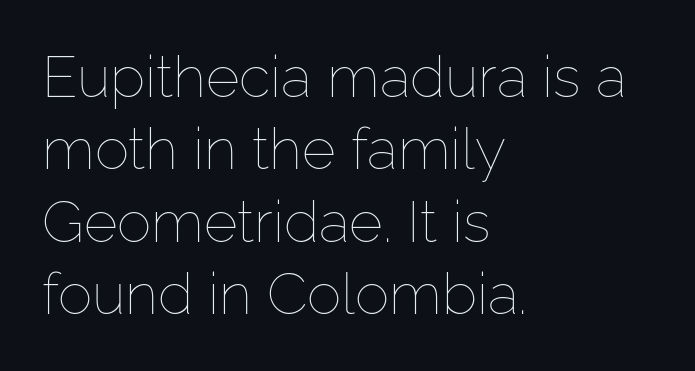
Q: Is the text bold? A: No.
Q: Is the text italic (slanted)? A: No, it is upright.
Q: Is the text underlined? A: No.
Q: How is the paragraph aligned? A: Left-aligned.
Q: Is the spacing between letters normal or unusually wide? A: Normal.
Q: Is the spacing between lines tight, normal or loose? A: Normal.
Q: Width (condensed, normal, or wide)? A: Normal.
Q: Stroke contrast? A: Low.
Q: x-height? A: Medium.
Q: Monospaced? A: No.
